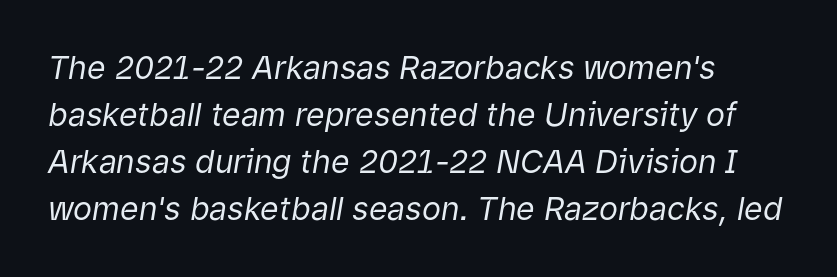
The image shows 32 px regular-weight type, italic (leaning right); set normal line spacing (1.47x), normal letter spacing, not underlined; low stroke contrast and a medium x-height.
